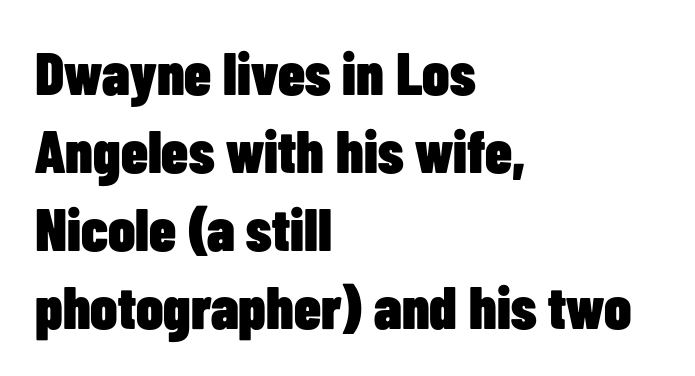
Q: Is the text bold? A: Yes.
Q: Is the text italic (slanted)? A: No, it is upright.
Q: Is the typeface a serif or a sans-serif typeface? A: Sans-serif.
Q: Is the text underlined? A: No.
Q: How is the paragraph aligned? A: Left-aligned.
Q: Is the spacing between letters normal or unusually wide? A: Normal.
Q: Is the spacing between lines tight, normal or loose? A: Normal.
Q: Width (condensed, normal, or wide)? A: Condensed.
Q: Stroke contrast? A: Low.
Q: x-height? A: Medium.
Q: Monospaced? A: No.
